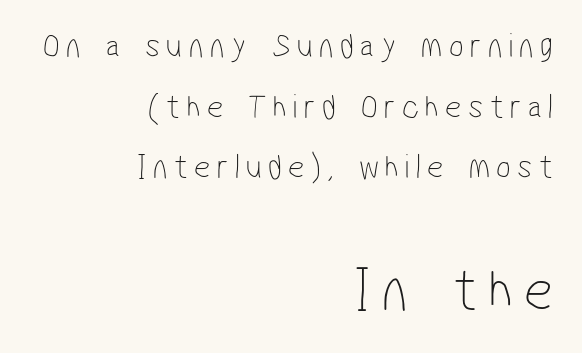
I'd call this a sans setting — the letters go barefoot. Size hierarchy here favors the trailing block over the leading one. A typesetter would call this proportional, since set widths differ per character. The space directly below the letters is spotless.
